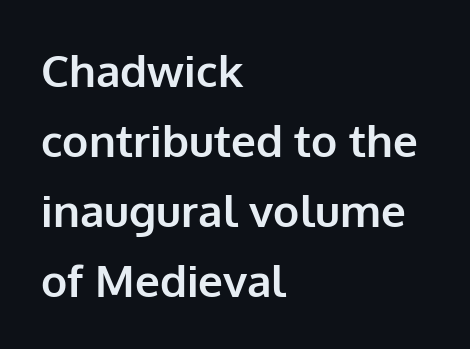
This sample has the flowing, uneven cadence of proportional lettering. These lines are set flush left with a ragged right edge. Students, note that the glyphs here touch the page at normal intervals. Quick note: underline off. These words are printed bold, with thick strokes throughout.
